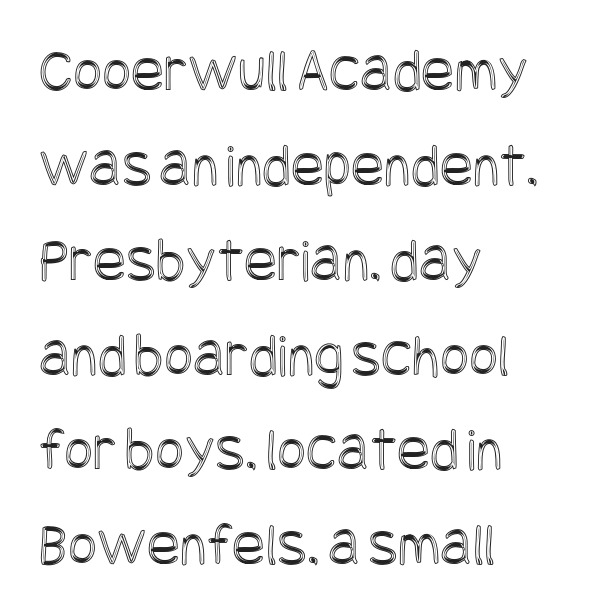
{"italic": "no", "width": "condensed", "x_height": "large", "underline": "no", "align": "left", "line_spacing": "normal", "line_spacing_ratio": 1.53, "letter_spacing": "normal", "letter_spacing_em": 0.0, "glyph_px": 62}
